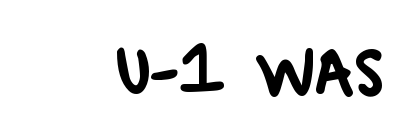
This sample uses plain, unmodified letter spacing. Each letter's strokes conclude bluntly, with no projecting serifs. Looks like regular typesetting: each glyph gets only the width it needs. Clear beneath every line of the passage.
